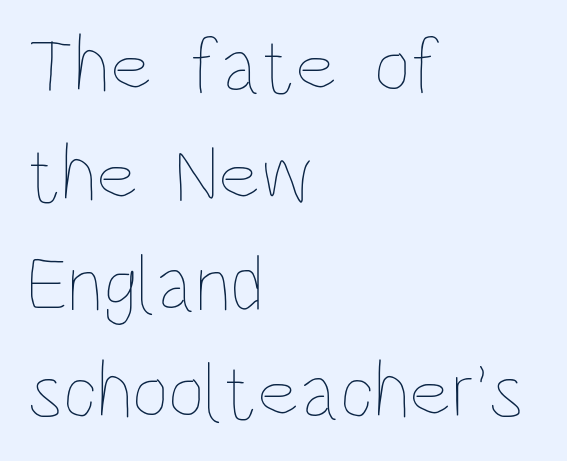
The image shows 80 px thin, condensed type, upright; set left-aligned, normal line spacing (1.36x), normal letter spacing, not underlined; low stroke contrast and a large x-height.
